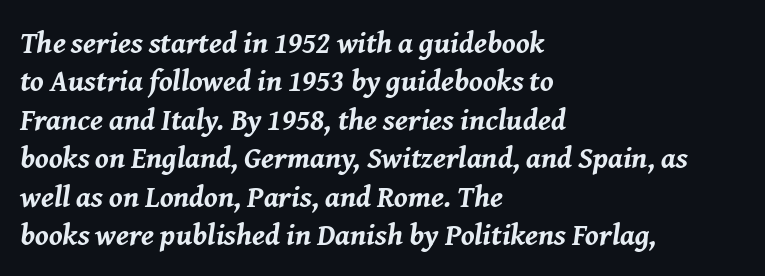
The specimen reads as italic at a glance. Weight: bold. The paragraph has a hard left edge and a soft right edge. Baseline-to-baseline distance is the conventional proportion of letter height. No extra tracking has been applied to these lines. This sample has the flowing, uneven cadence of proportional lettering.
